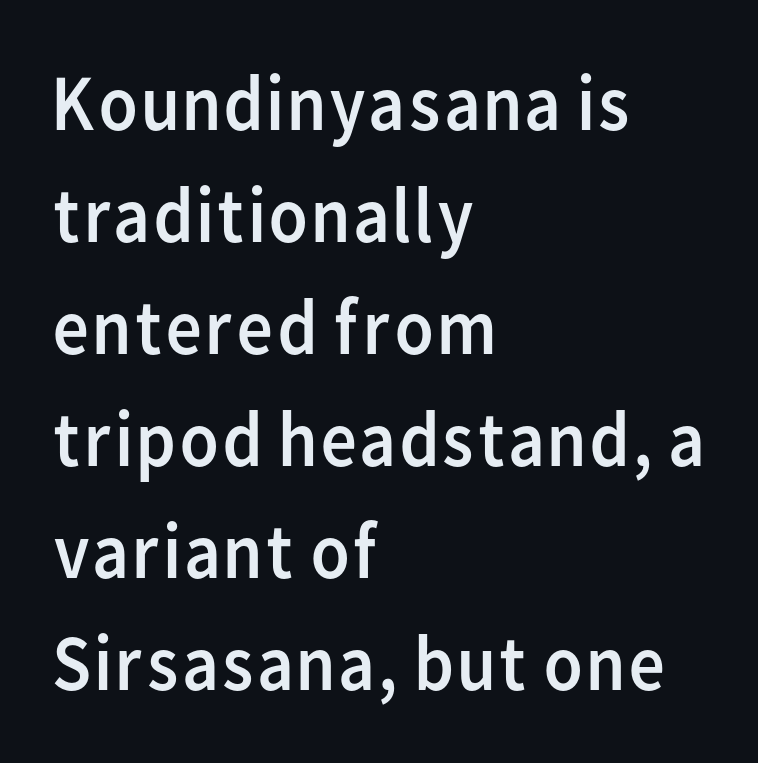
{"serif": "no", "italic": "no", "bold": "no", "weight": "regular", "width": "normal", "stroke_contrast": "low", "x_height": "medium", "monospaced": "no", "underline": "no", "align": "left", "line_spacing": "normal", "line_spacing_ratio": 1.4, "letter_spacing": "normal", "letter_spacing_em": 0.0, "glyph_px": 80}
